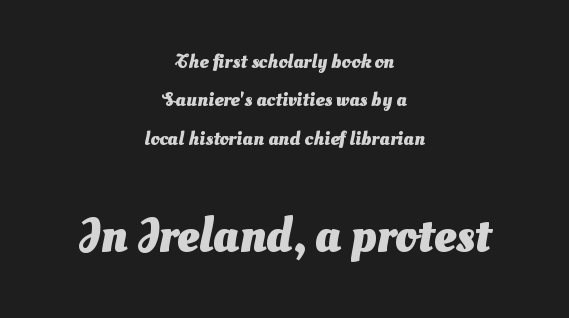
{"serif": "no", "bold": "yes", "weight": "heavy", "width": "normal", "stroke_contrast": "medium", "x_height": "small", "monospaced": "no", "underline": "no", "align": "center", "line_spacing": "loose", "line_spacing_ratio": 1.92, "letter_spacing": "normal", "letter_spacing_em": 0.0, "larger_block": "second", "size_ratio": 2.45, "glyph_px": 49}
